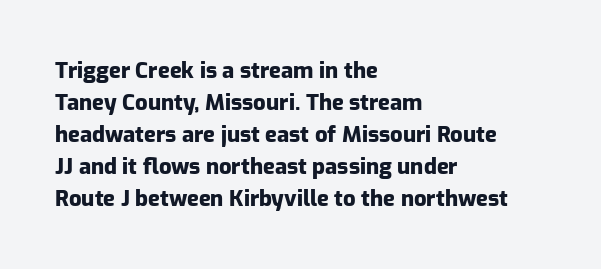
Students, observe: this is what conventionally led text looks like. Ascenders rise straight up at ninety degrees. Pretty heavy lettering here — definitely bold. The words here are not underlined.
